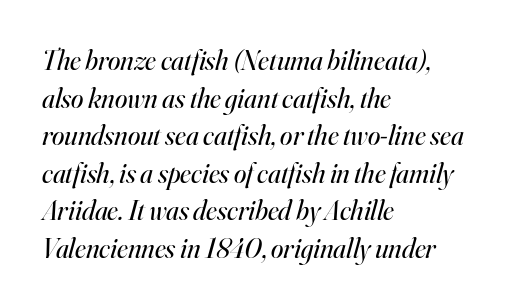
Q: Is the text bold? A: No.
Q: Is the text italic (slanted)? A: Yes, it leans right by about 16 degrees.
Q: Is the typeface a serif or a sans-serif typeface? A: Serif.
Q: Is the text underlined? A: No.
Q: How is the paragraph aligned? A: Left-aligned.
Q: Is the spacing between letters normal or unusually wide? A: Normal.
Q: Is the spacing between lines tight, normal or loose? A: Normal.
Q: Width (condensed, normal, or wide)? A: Normal.
Q: Stroke contrast? A: High.
Q: x-height? A: Small.
Q: Monospaced? A: No.
